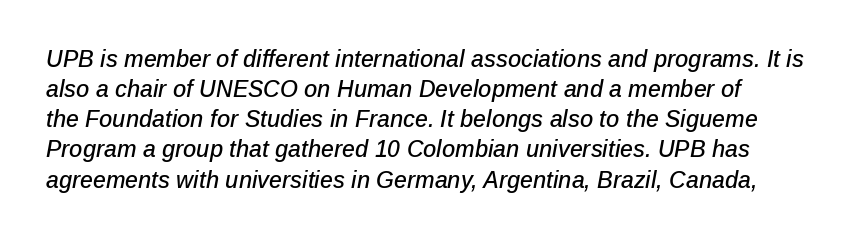
Each new line begins a customary step beneath the previous one. In terms of posture, this sample is oblique. Characters follow at the spacing the type designer built in. Anything drawn beneath the words? Only blank space.
